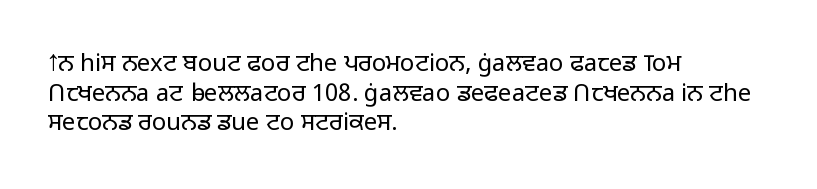
Q: Is the text bold? A: No.
Q: Is the text italic (slanted)? A: No, it is upright.
Q: Is the text underlined? A: No.
Q: How is the paragraph aligned? A: Left-aligned.
Q: Is the spacing between letters normal or unusually wide? A: Normal.
